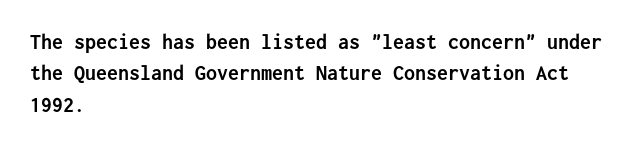
The image shows 22 px bold type, upright; set left-aligned, normal line spacing (1.43x), normal letter spacing, not underlined.
